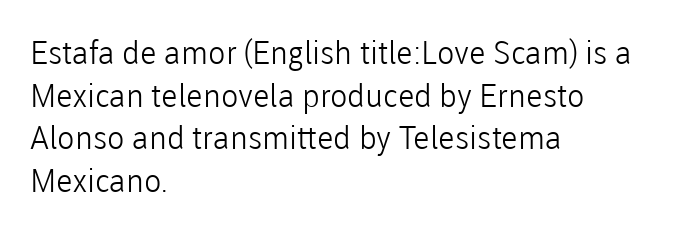
Underlining? Definitely not there. Visually the block forms a straight wall on the left and a jagged coastline on the right. Proportional: the letters do not fall into vertical columns. Horizontal bands of white between lines are of average thickness.
